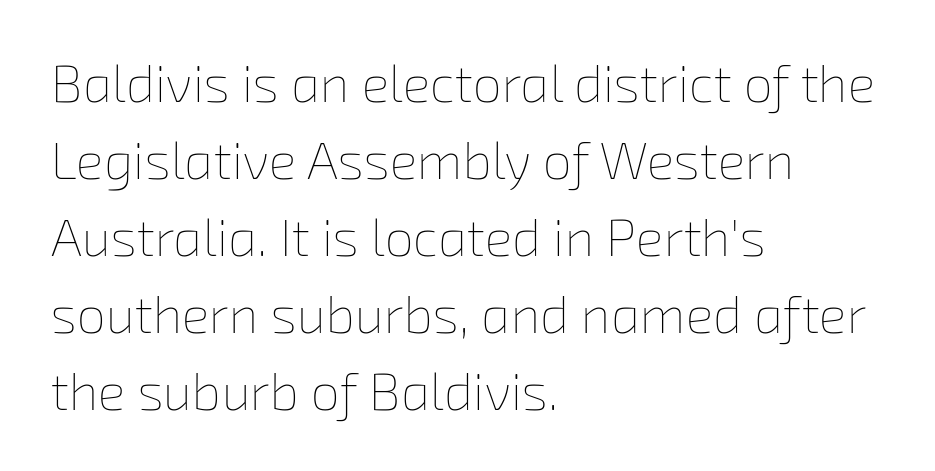
Q: Is the text bold? A: No.
Q: Is the text underlined? A: No.
Q: How is the paragraph aligned? A: Left-aligned.
Q: Is the spacing between letters normal or unusually wide? A: Normal.
Q: Is the spacing between lines tight, normal or loose? A: Normal.
Q: Width (condensed, normal, or wide)? A: Normal.
Q: Stroke contrast? A: Low.
Q: x-height? A: Medium.
Q: Monospaced? A: No.
